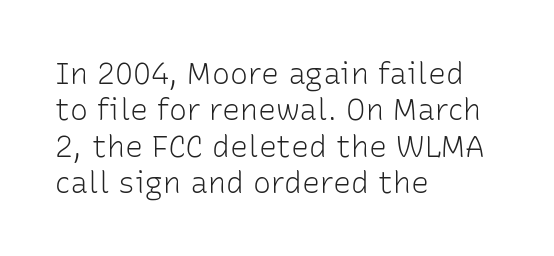
The font family rendered here belongs to the sans-serif group. Rule under the text: the space is simply empty. Think of a printed novel: that variable character pitch is what you see here. Is the block centered? No — it sits flush against the left margin. Compared with typical body copy, the letter spacing here is the same.
